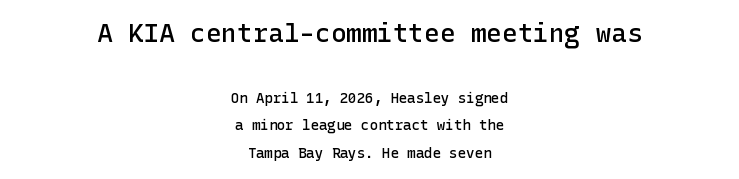
Every character sits straight up, as roman type does. Check the space under the baseline: it is left empty. A typesetter would call this zero additional tracking. Stems and bowls a touch heavier than normal — semibold.
